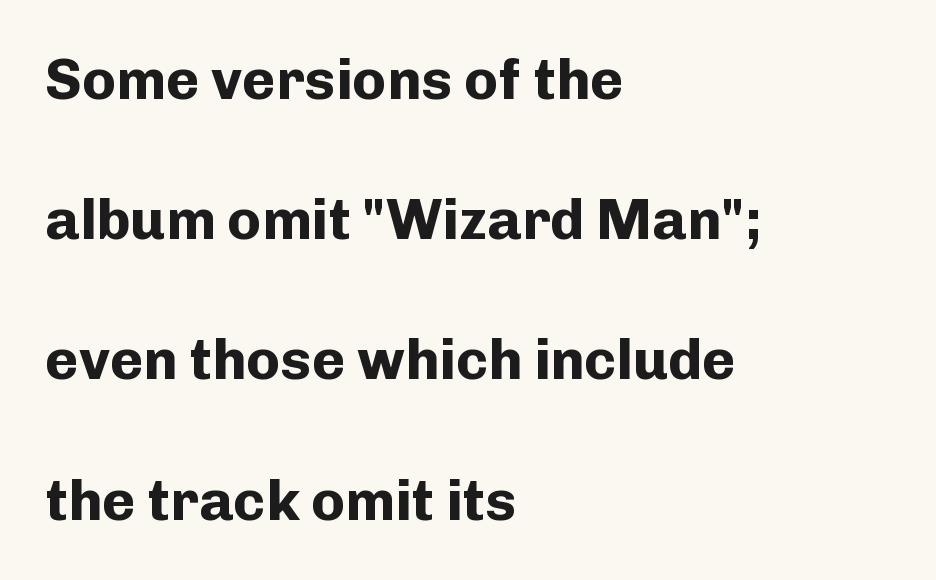
The rendering uses natural spacing where letterforms have individual widths. Layout note: lines flush left. Pretty heavy lettering here — definitely bold. The space between consecutive lines is lavish. Descenders hang freely into open space.
